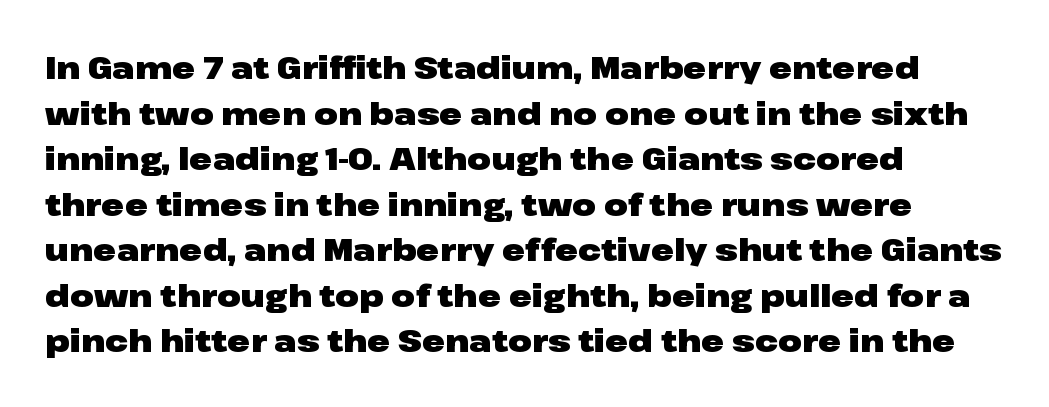
Q: Is the text bold? A: Yes.
Q: Is the text italic (slanted)? A: No, it is upright.
Q: Is the typeface a serif or a sans-serif typeface? A: Sans-serif.
Q: Is the text underlined? A: No.
Q: How is the paragraph aligned? A: Left-aligned.
Q: Is the spacing between letters normal or unusually wide? A: Normal.
Q: Is the spacing between lines tight, normal or loose? A: Normal.
Q: Width (condensed, normal, or wide)? A: Wide.
Q: Stroke contrast? A: Low.
Q: x-height? A: Medium.
Q: Monospaced? A: No.
